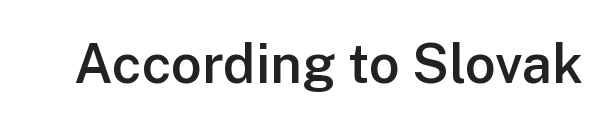
{"serif": "no", "italic": "no", "bold": "semi", "weight": "semibold", "width": "normal", "stroke_contrast": "low", "x_height": "medium", "monospaced": "no", "underline": "no", "letter_spacing": "normal", "letter_spacing_em": 0.0, "glyph_px": 54}
